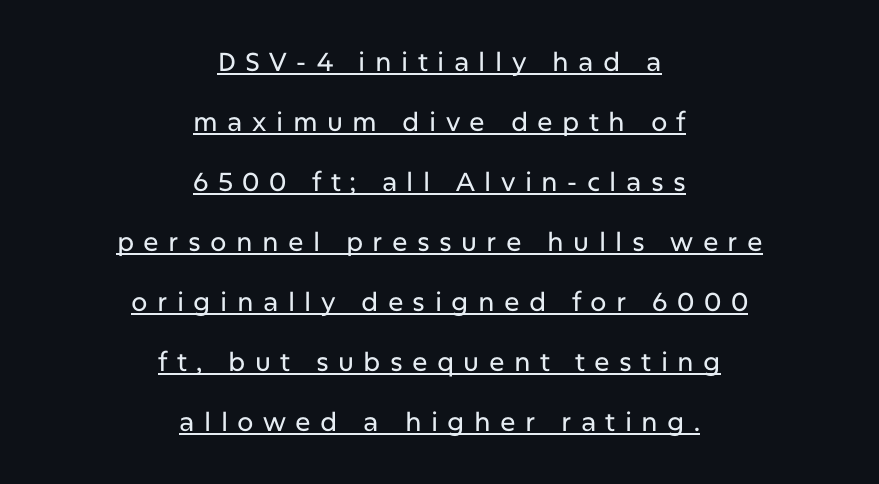
{"italic": "no", "underline": "yes", "align": "center", "line_spacing": "loose", "line_spacing_ratio": 2.31, "letter_spacing": "wide", "letter_spacing_em": 0.36, "glyph_px": 26}
